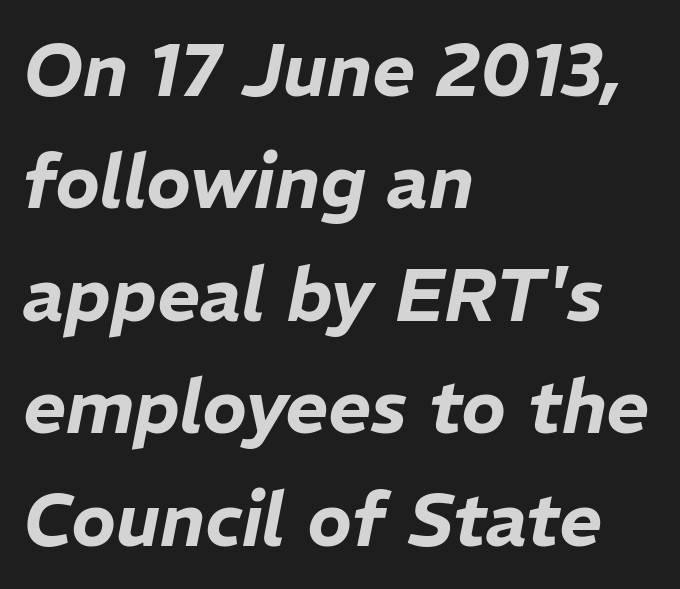
The ragged edge is on the right, which tells us the setting is flush left. Summary of vertical rhythm: regular, with standard interline spacing. You can tell it's italic because the verticals aren't actually vertical. Do the characters align in a grid? No, the font is proportional. The tracking reads as untouched default to a designer's eye.
